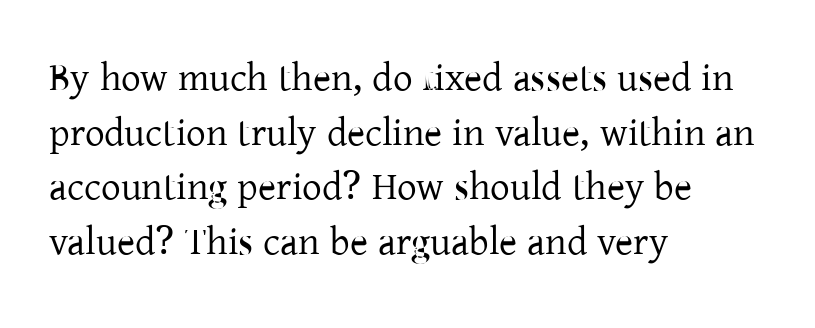
{"serif": "yes", "italic": "no", "bold": "no", "weight": "regular", "width": "normal", "stroke_contrast": "low", "x_height": "medium", "monospaced": "no", "underline": "no", "align": "left", "line_spacing": "normal", "line_spacing_ratio": 1.4, "letter_spacing": "normal", "letter_spacing_em": 0.0, "glyph_px": 39}
